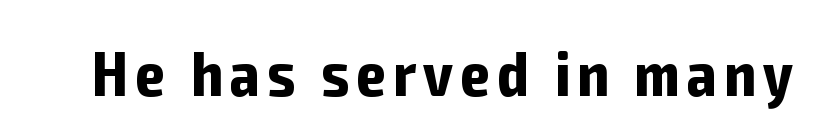
Look at the bottom of the vertical strokes: they stop flat, with no serifs. You could not count columns in this text — the font is proportionally spaced. Plain, unruled lines of type. Plenty of ink on the page — the face is bold.
